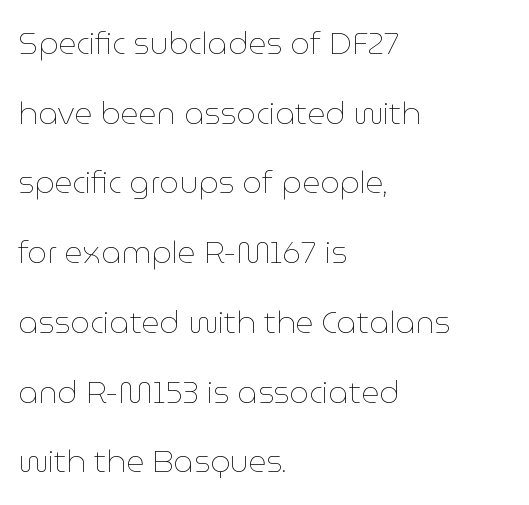
Q: Is the text bold? A: No.
Q: Is the text italic (slanted)? A: No, it is upright.
Q: Is the text underlined? A: No.
Q: How is the paragraph aligned? A: Left-aligned.
Q: Is the spacing between letters normal or unusually wide? A: Normal.
Q: Is the spacing between lines tight, normal or loose? A: Loose.
Q: Width (condensed, normal, or wide)? A: Normal.
Q: Stroke contrast? A: Low.
Q: x-height? A: Medium.
Q: Monospaced? A: No.
